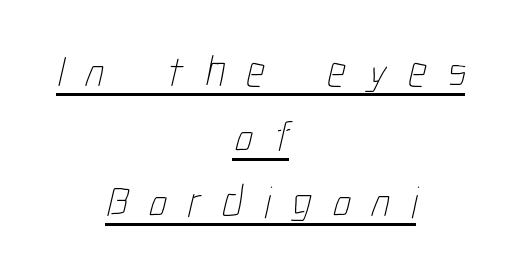
{"bold": "no", "weight": "thin", "width": "condensed", "stroke_contrast": "low", "x_height": "medium", "monospaced": "no", "underline": "yes", "align": "center", "line_spacing": "normal", "line_spacing_ratio": 1.45, "letter_spacing": "wide", "letter_spacing_em": 0.47, "glyph_px": 45}
